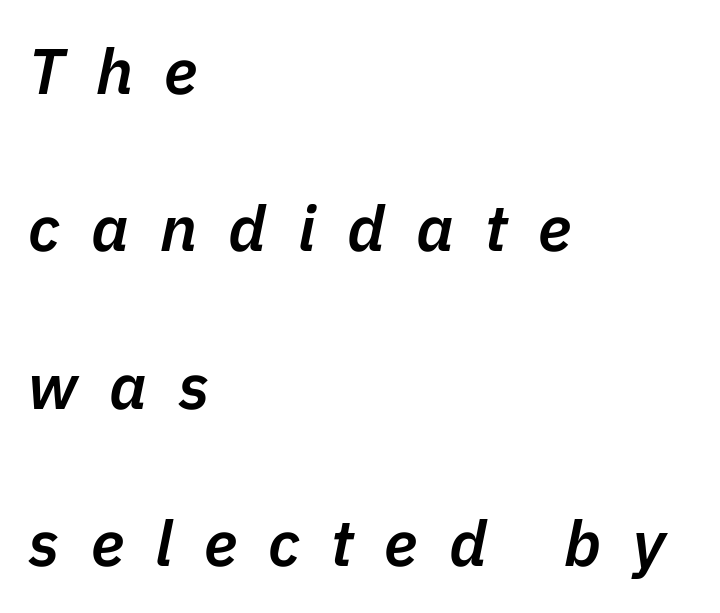
Q: Is the text bold? A: Semi-bold.
Q: Is the text italic (slanted)? A: Yes, it leans right by about 11 degrees.
Q: Is the text underlined? A: No.
Q: How is the paragraph aligned? A: Left-aligned.
Q: Is the spacing between letters normal or unusually wide? A: Unusually wide.
Q: Is the spacing between lines tight, normal or loose? A: Loose.
Q: Width (condensed, normal, or wide)? A: Normal.
Q: Stroke contrast? A: Low.
Q: x-height? A: Medium.
Q: Monospaced? A: No.
